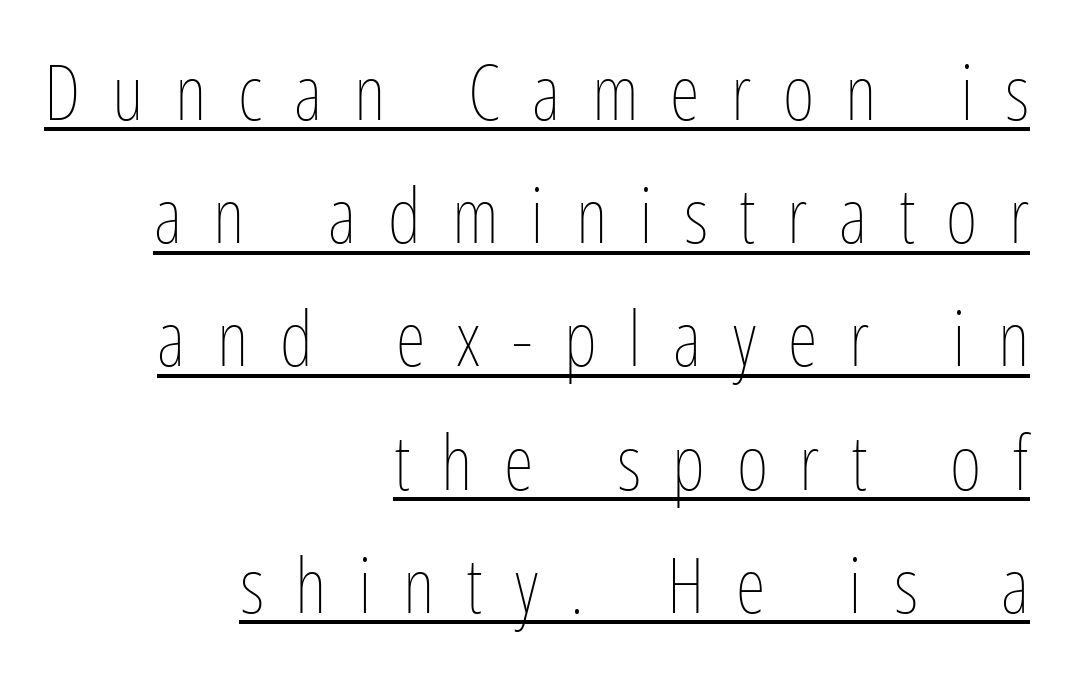
Caption: face not bold, strokes unweighted. The line-height multiplier appears to be the usual default. Does the lettering tilt? It doesn't — this is upright. Loose tracking; the words dissolve into strings of separated letters. The string is rendered with underlining switched on. Note the varied advance widths — an 'i' is clearly narrower than an 'm'.
